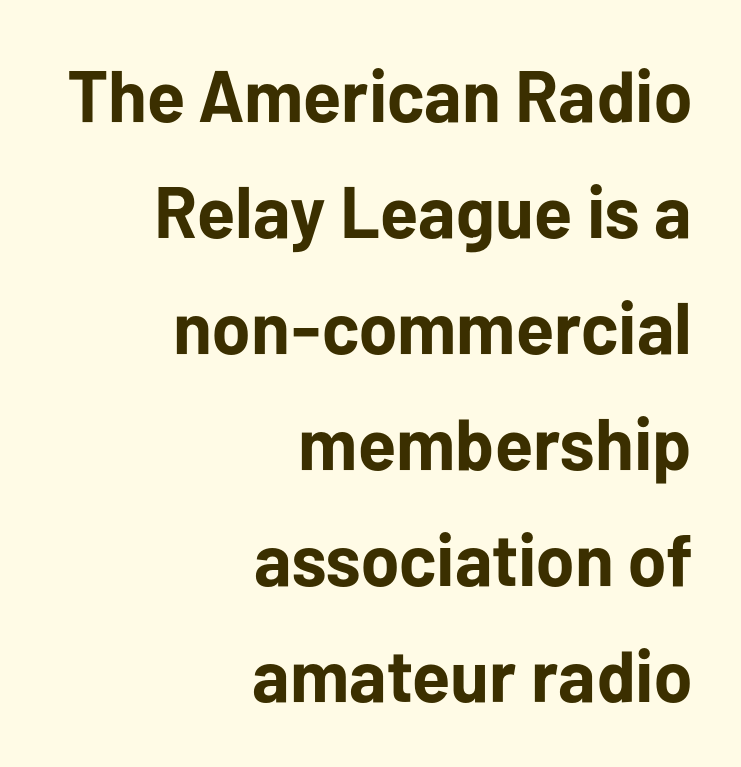
{"serif": "no", "italic": "no", "bold": "yes", "weight": "bold", "width": "normal", "stroke_contrast": "low", "x_height": "medium", "monospaced": "no", "underline": "no", "align": "right", "line_spacing": "normal", "line_spacing_ratio": 1.59, "letter_spacing": "normal", "letter_spacing_em": 0.0, "glyph_px": 73}
